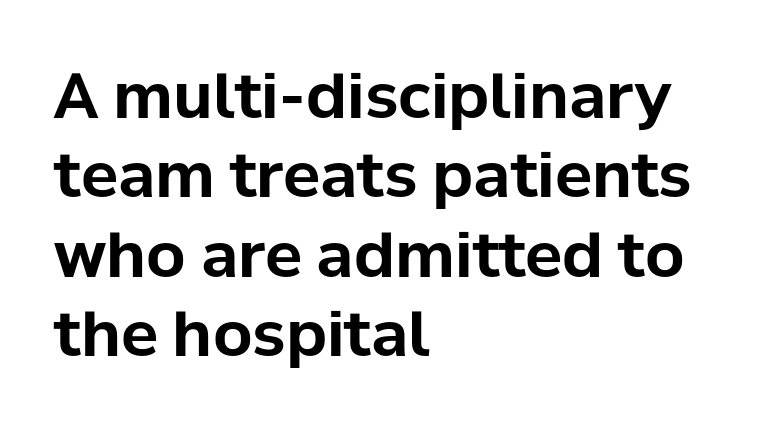
The image shows 62 px bold sans-serif type, upright; set left-aligned, normal line spacing (1.28x), normal letter spacing, not underlined; low stroke contrast and a medium x-height.
